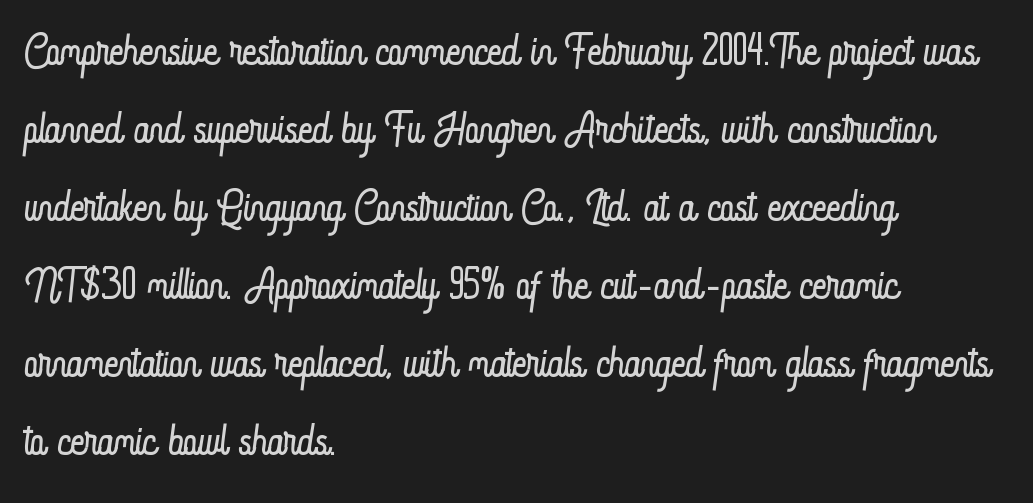
The rendering anchors every line to the left-hand side. Compared with typical paragraphs, the rows here are spaced about the same. Honestly, the letter spacing is just normal — you wouldn't notice it.
